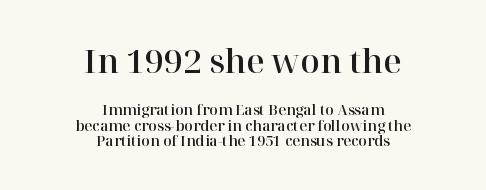
{"serif": "yes", "italic": "no", "width": "normal", "stroke_contrast": "high", "x_height": "medium", "monospaced": "no", "underline": "no", "align": "center", "line_spacing": "tight", "line_spacing_ratio": 1.13, "letter_spacing": "normal", "letter_spacing_em": 0.0, "larger_block": "first", "size_ratio": 2.29, "glyph_px": 32}
